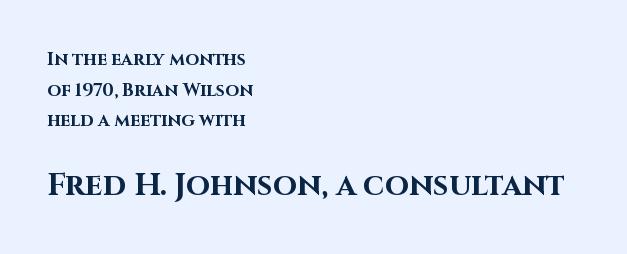
The image shows 31 px bold sans-serif type, upright; set left-aligned, normal line spacing (1.7x), normal letter spacing, not underlined; the second (bottom) block is 1.72x larger; high stroke contrast and a large x-height.
